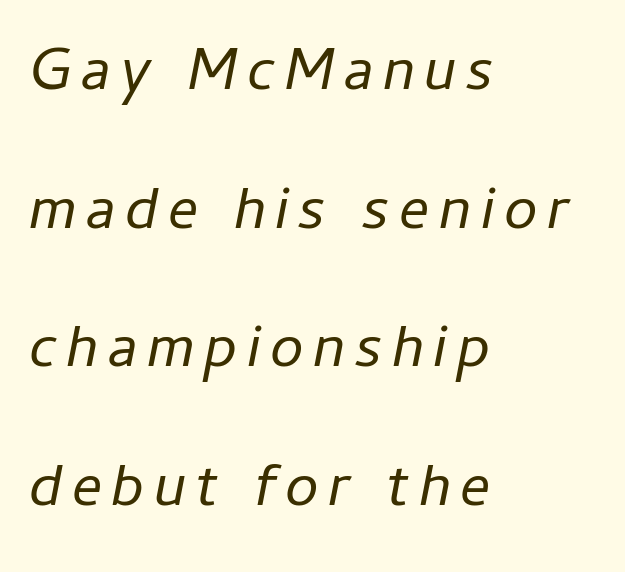
{"italic": "yes", "lean": "right", "slant_degrees": 11, "bold": "no", "weight": "regular", "width": "normal", "stroke_contrast": "low", "x_height": "medium", "monospaced": "no", "underline": "no", "align": "left", "line_spacing": "loose", "line_spacing_ratio": 2.31, "glyph_px": 60}
